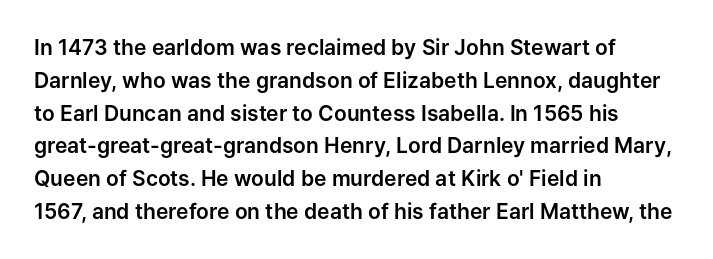
{"italic": "no", "underline": "no", "align": "left", "line_spacing": "normal", "line_spacing_ratio": 1.56, "letter_spacing": "normal", "letter_spacing_em": 0.0, "glyph_px": 21}
